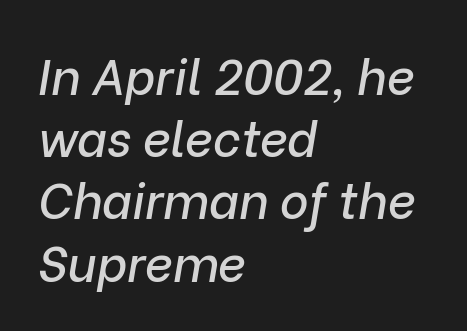
The image shows 49 px text type, italic (leaning right); set left-aligned, normal line spacing (1.27x), normal letter spacing, not underlined; low stroke contrast and a medium x-height.
